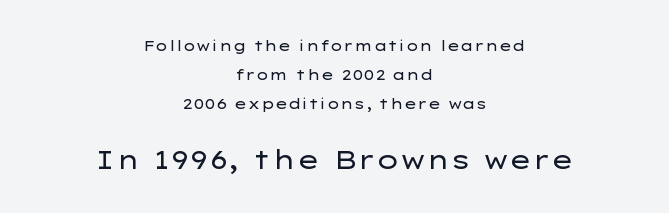
The image shows 25 px text type, upright; set centered, loose line spacing (2.06x), normal letter spacing, not underlined; the second (bottom) block is 1.79x larger.
